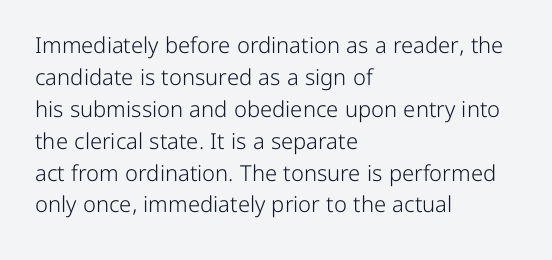
{"italic": "no", "bold": "no", "underline": "no", "align": "left", "line_spacing": "normal", "line_spacing_ratio": 1.45, "letter_spacing": "normal", "letter_spacing_em": 0.0, "glyph_px": 22}
